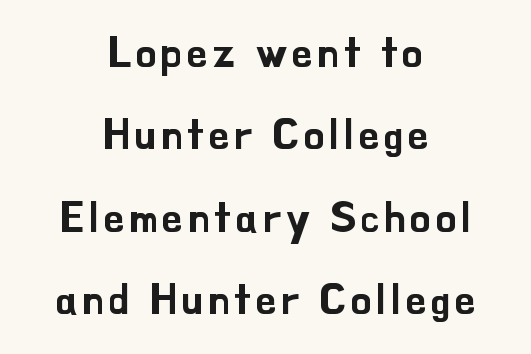
The words here are not underlined. What's the leading like? Stretched, with rows far apart. Posture: vertical. This sample uses a sans-serif face. Short and long lines alike share a common midpoint. The letters advance in unequal steps, a hallmark of proportional type.
